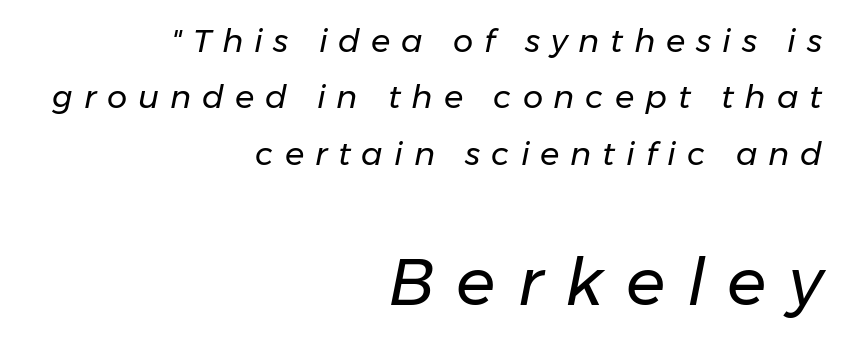
The rendering uses natural spacing where letterforms have individual widths. Weight: not bold — regular or lighter. Does the lettering tilt? It does — this is italic. Each row of text sits above clean, open space. The passage is arranged like a letterhead date or caption credit — flush right.
